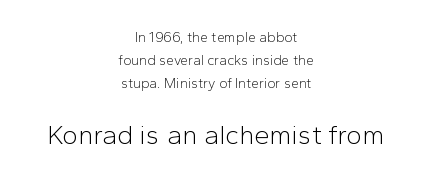
The paragraph shown floats in the horizontal middle. The designer gave the closing block more size than the opening block. Characters follow at the spacing the type designer built in. Italic? Not at all — the glyphs are vertical.
